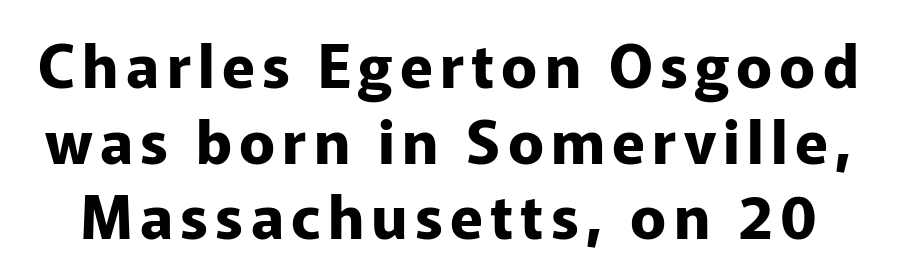
This sample keeps an unexceptional amount of space between lines. No feet cap the strokes, marking this as sans-serif type. No word sits above an underline. A roman cut, with each character standing at attention. A full-strength bold gives these letters their thick strokes. Proportional: the letters do not fall into vertical columns.
